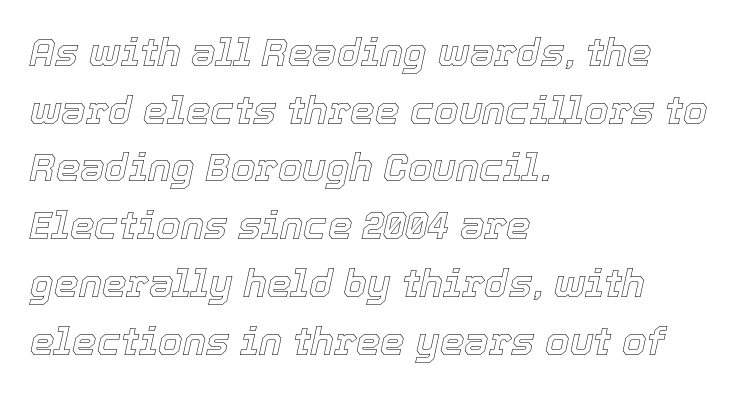
Anything drawn beneath the words? Only blank space. These lines keep a tight, regular rhythm from letter to letter. Visually the block forms a straight wall on the left and a jagged coastline on the right. The letters are slanted; this is an italic face. The passage shown stacks its lines at a standard gap. Spacing verdict: proportional, widths tailored to each character.
